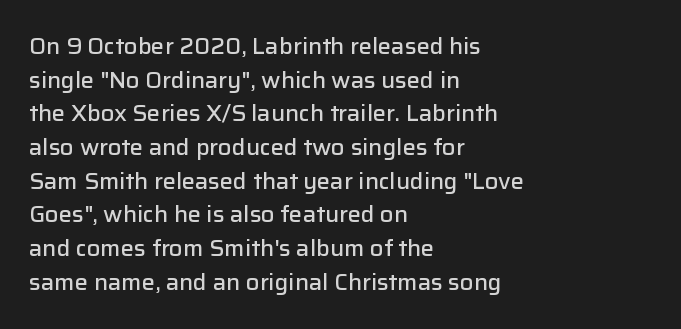
Q: Is the text bold? A: Semi-bold.
Q: Is the text italic (slanted)? A: No, it is upright.
Q: Is the text underlined? A: No.
Q: How is the paragraph aligned? A: Left-aligned.
Q: Is the spacing between letters normal or unusually wide? A: Normal.
Q: Is the spacing between lines tight, normal or loose? A: Normal.
